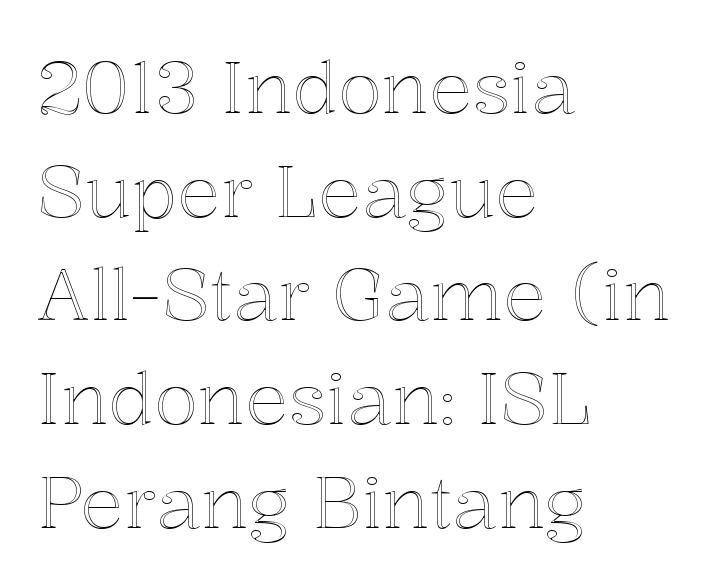
{"italic": "no", "width": "normal", "x_height": "medium", "monospaced": "no", "underline": "no", "align": "left", "line_spacing": "normal", "line_spacing_ratio": 1.44, "letter_spacing": "normal", "letter_spacing_em": 0.0, "glyph_px": 72}
